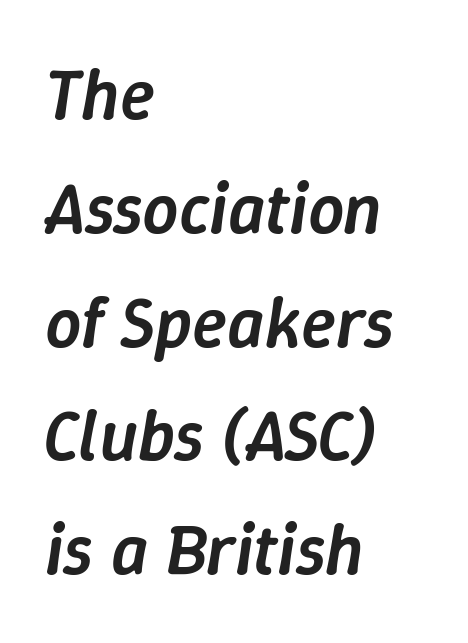
The image shows 72 px semibold type, italic (leaning right); set left-aligned, normal line spacing (1.58x), normal letter spacing, not underlined; low stroke contrast and a medium x-height.
